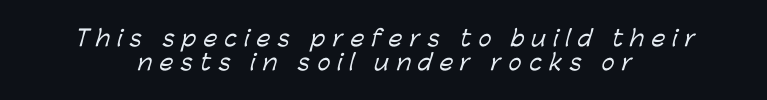
Q: Is the text underlined? A: No.
Q: How is the paragraph aligned? A: Centered.
Q: Is the spacing between letters normal or unusually wide? A: Unusually wide.
Q: Is the spacing between lines tight, normal or loose? A: Tight.
